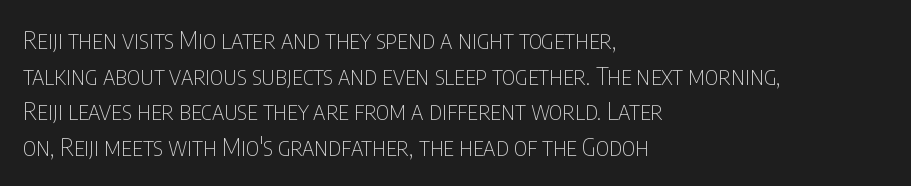
{"italic": "no", "bold": "no", "underline": "no", "align": "left", "line_spacing": "normal", "line_spacing_ratio": 1.43, "letter_spacing": "normal", "letter_spacing_em": 0.0, "glyph_px": 25}
